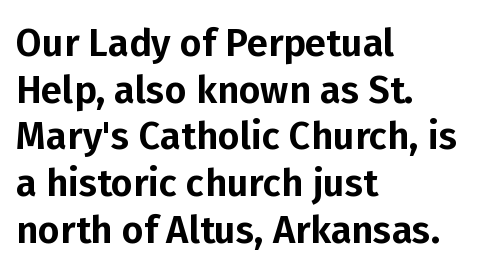
The image shows 38 px sans-serif type, upright; set left-aligned, line spacing 1.23x, normal letter spacing, not underlined; low stroke contrast and a medium x-height.
